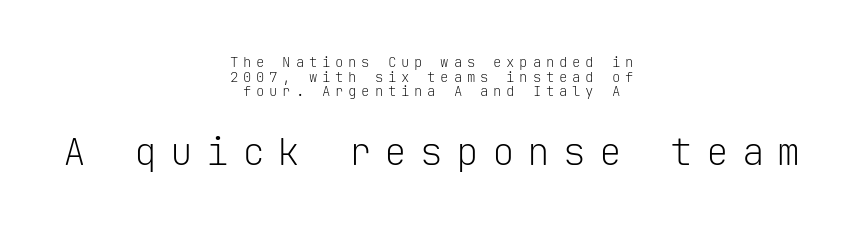
Leading is clearly below the norm, producing a dense column. The letters carry no serifs — their stems end cleanly without finishing strokes. If you squint, the bottom block still reads clearly — it's the larger of the two. This rendering features lettering with no underline. The letters stand straight up with perfectly vertical stems. The letterforms sit at book weight or below.
